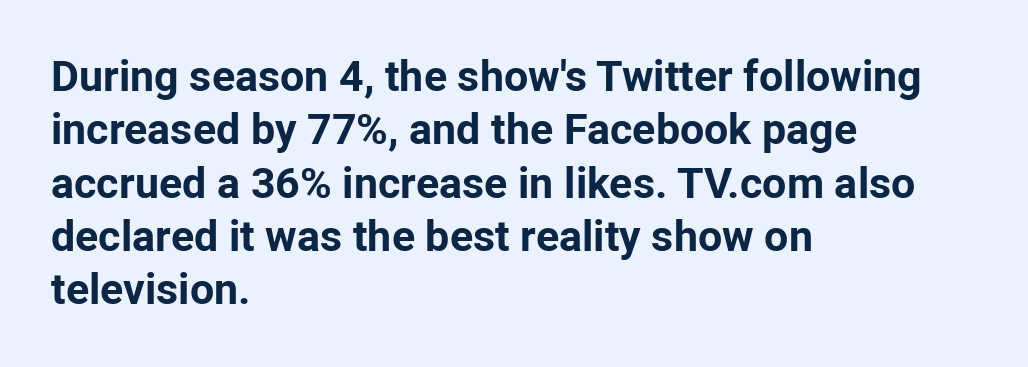
{"serif": "no", "italic": "no", "bold": "yes", "weight": "bold", "width": "normal", "stroke_contrast": "low", "x_height": "medium", "monospaced": "no", "underline": "no", "align": "left", "line_spacing_ratio": 1.24, "letter_spacing": "normal", "letter_spacing_em": 0.0, "glyph_px": 43}
